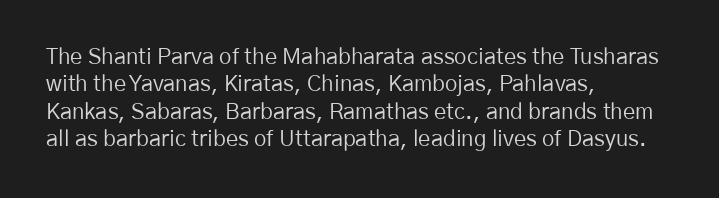
Counters stay open thanks to moderate or lighter strokes. All the whitespace from short lines collects on the right. Normally led — the rows are evenly, conventionally spaced. The glyphs are unaccompanied by any horizontal stroke below them.
